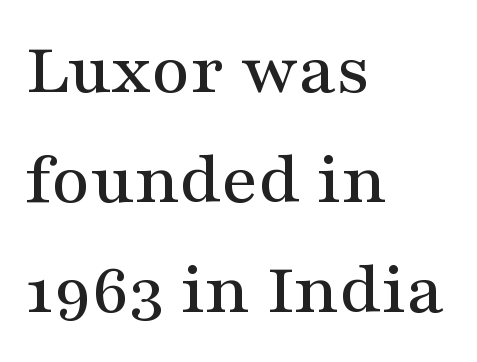
Q: Is the text italic (slanted)? A: No, it is upright.
Q: Is the typeface a serif or a sans-serif typeface? A: Serif.
Q: Is the text underlined? A: No.
Q: How is the paragraph aligned? A: Left-aligned.
Q: Is the spacing between letters normal or unusually wide? A: Normal.
Q: Is the spacing between lines tight, normal or loose? A: Normal.
Q: Width (condensed, normal, or wide)? A: Wide.
Q: Stroke contrast? A: Medium.
Q: x-height? A: Medium.
Q: Monospaced? A: No.
